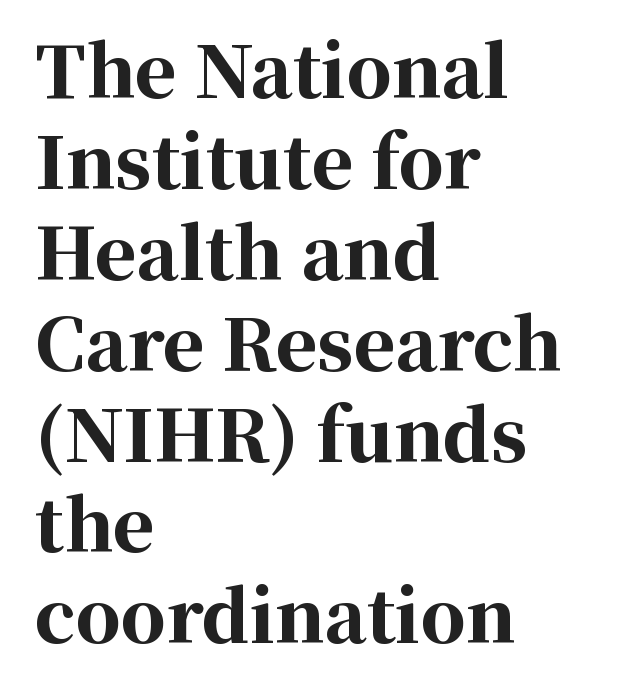
Nobody drew a line under any word here. Heft: maximum for text — a bold. A typesetter would mark this as roman, not italic. Students, observe: this is what conventionally led text looks like. The face used here is rendered with its standard letterfit.
